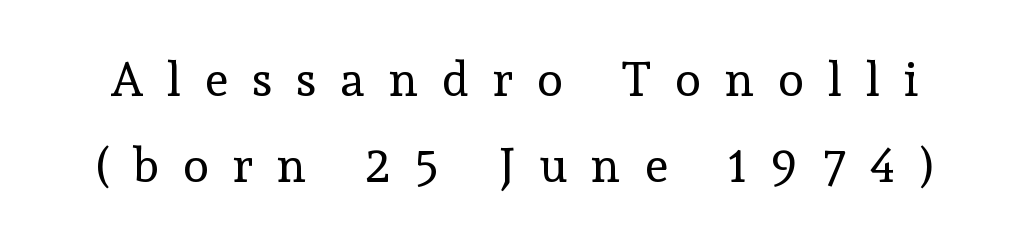
The strokes carry an ordinary text weight at most. Words float on clear page, feet unadorned. Upright lettering throughout. Inter-character spacing is expanded well beyond the font's built-in metrics.
